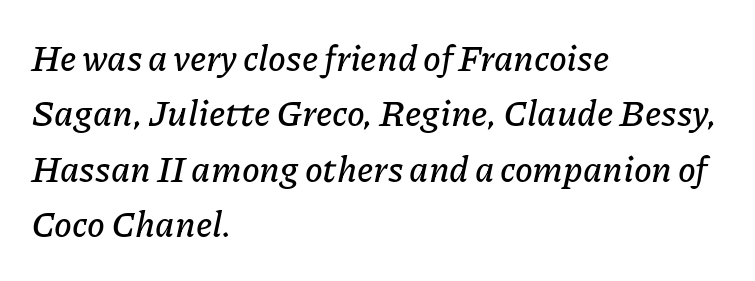
{"italic": "yes", "lean": "right", "slant_degrees": 11, "width": "normal", "stroke_contrast": "low", "x_height": "medium", "monospaced": "no", "underline": "no", "align": "left", "line_spacing": "normal", "line_spacing_ratio": 1.54, "letter_spacing": "normal", "letter_spacing_em": 0.0, "glyph_px": 36}
